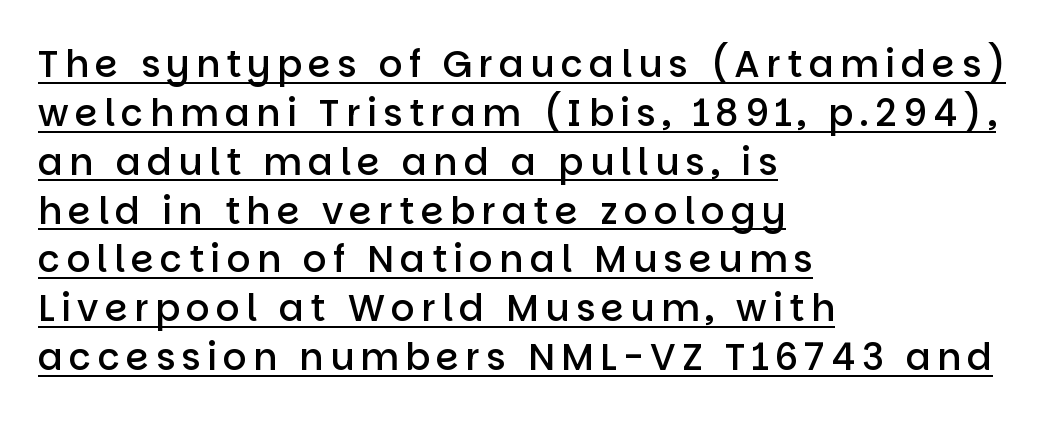
This rendering uses left alignment, leaving the right contour irregular. No italicization has been applied; the sample stays upright. Proportional: the letters do not fall into vertical columns. The characters look somewhat weighty, a semibold short of true bold. Observe the absence of serifs on each vertical stroke in this sample.
